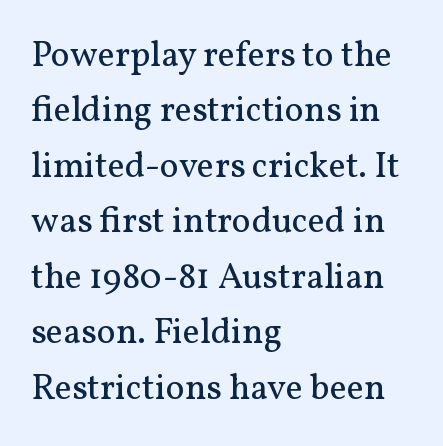
The weight would be labelled regular, book, light, or lighter still. Caption: multi-line text, flush left, ragged right. Honestly, the row spacing looks completely unremarkable. The baseline area is clear. Unlike a clean sans, this face finishes its strokes with serifs.
